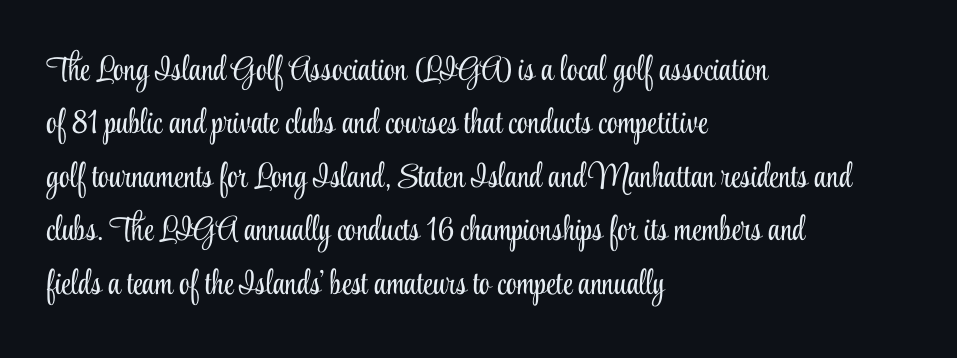
{"serif": "yes", "bold": "no", "weight": "light", "width": "condensed", "stroke_contrast": "low", "x_height": "small", "monospaced": "no", "underline": "no", "align": "left", "line_spacing": "normal", "line_spacing_ratio": 1.57, "letter_spacing": "normal", "letter_spacing_em": 0.0, "glyph_px": 34}
